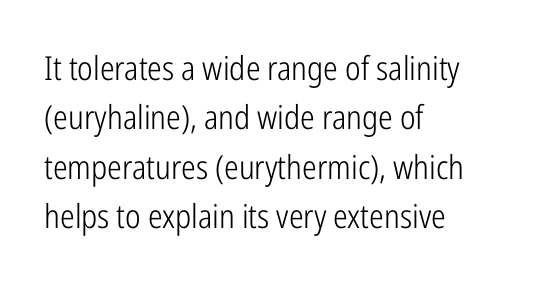
{"serif": "no", "italic": "no", "bold": "no", "weight": "light", "width": "condensed", "stroke_contrast": "low", "x_height": "medium", "monospaced": "no", "underline": "no", "align": "left", "line_spacing": "normal", "line_spacing_ratio": 1.5, "letter_spacing": "normal", "letter_spacing_em": 0.0, "glyph_px": 33}
